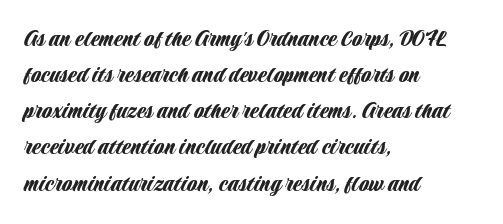
The image shows 26 px text type; set left-aligned, normal line spacing (1.39x), normal letter spacing, not underlined.
